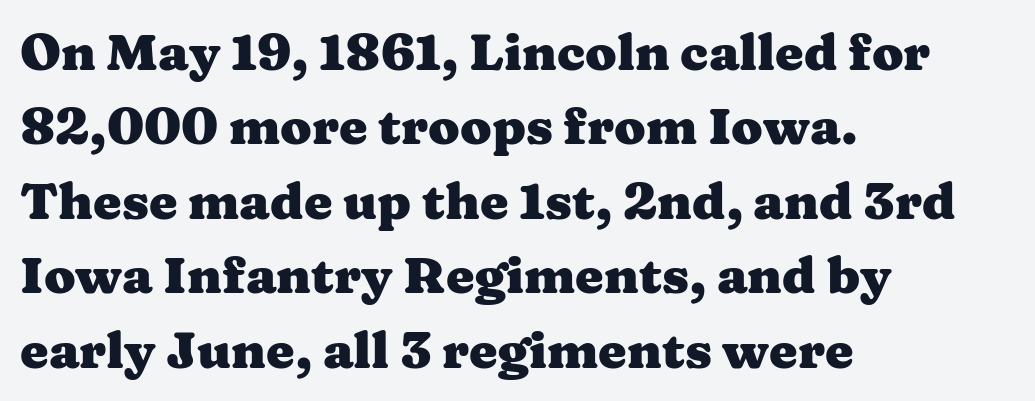
The image shows 51 px heavy, wide serif type, upright; set left-aligned, normal line spacing (1.46x), normal letter spacing, not underlined; medium stroke contrast and a medium x-height.
